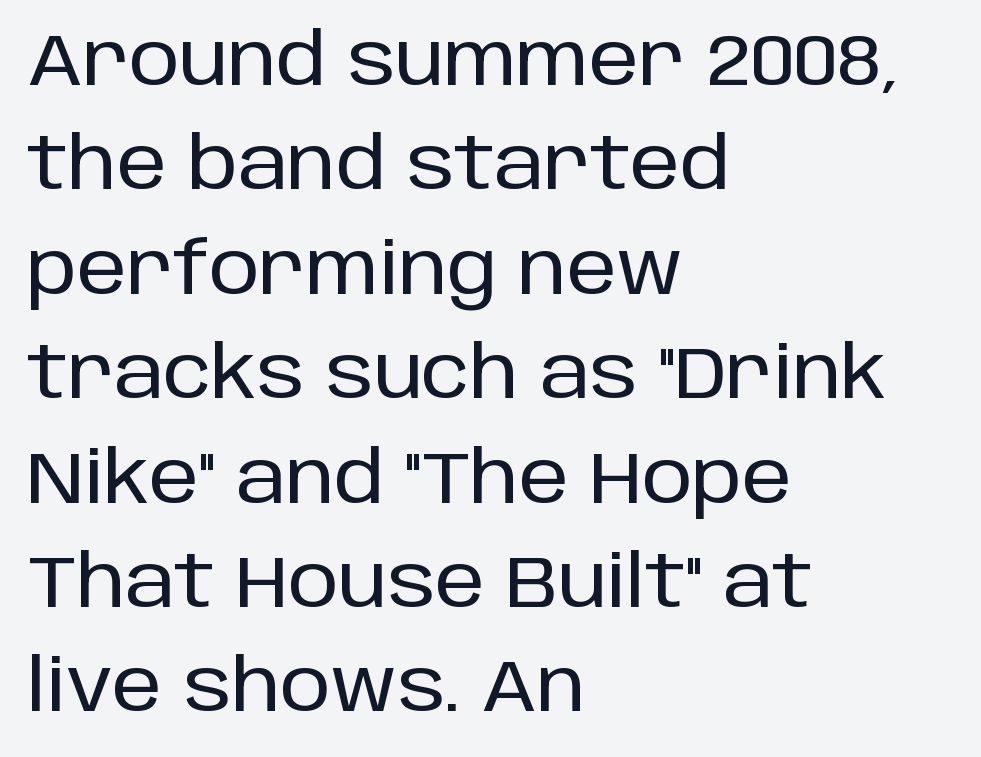
Standard letterfit; no display-style spreading of the glyphs. Tall strokes in this sample are plumb rather than angled. Casual observation: everything's shoved over to the left. The zone under the glyphs is completely vacant. Font category for this specimen: sans-serif. Reading down the column, the eye jumps a familiar distance to each next line.
